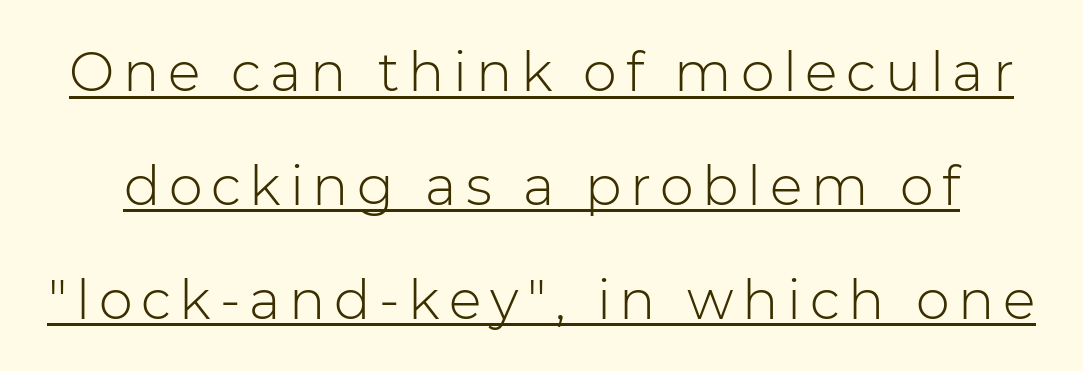
{"serif": "no", "italic": "no", "bold": "no", "weight": "light", "width": "normal", "stroke_contrast": "low", "x_height": "medium", "monospaced": "no", "underline": "yes", "line_spacing": "loose", "line_spacing_ratio": 2.11, "glyph_px": 54}
